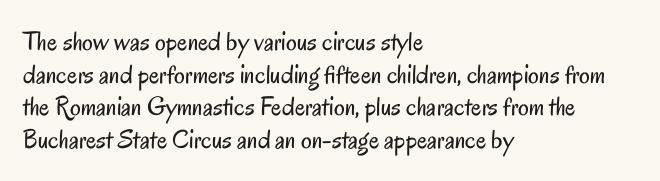
Q: Is the text bold? A: No.
Q: Is the text italic (slanted)? A: No, it is upright.
Q: Is the text underlined? A: No.
Q: How is the paragraph aligned? A: Left-aligned.
Q: Is the spacing between letters normal or unusually wide? A: Normal.
